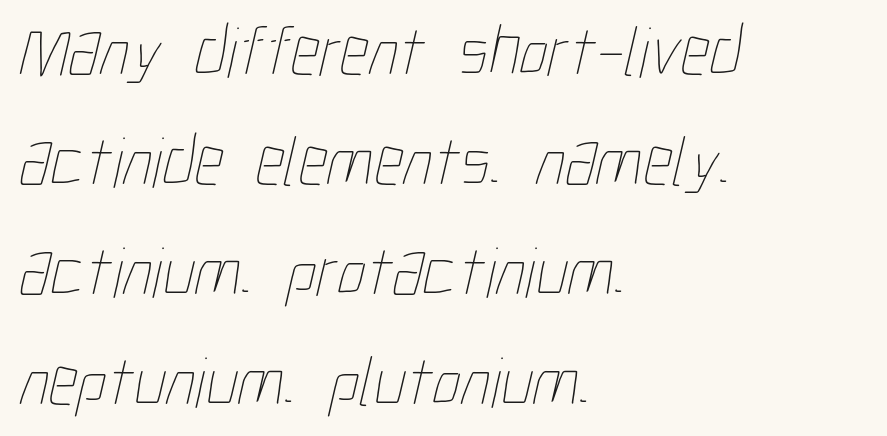
The image shows 72 px thin, condensed type; set left-aligned, normal line spacing (1.53x), normal letter spacing, not underlined; low stroke contrast and a medium x-height.
